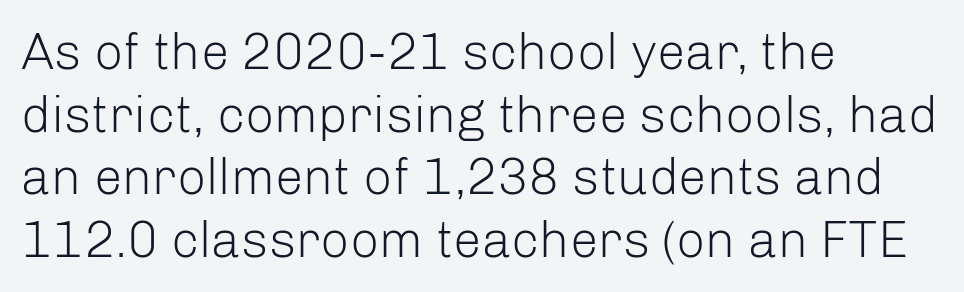
Check the space under the baseline: it is left empty. Weight class: somewhere from thin through regular. Notice how the passage keeps a crisp vertical edge on the left only. Italic: no, the glyphs are upright roman. This sample has the flowing, uneven cadence of proportional lettering.
